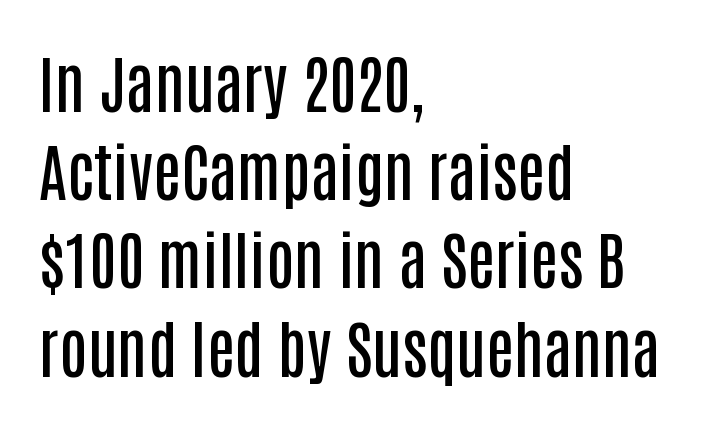
These lines sit exactly where default settings would place them. Varying glyph widths throughout — classic text-font behaviour. The passage shown is not underscored anywhere. Slightly chunky letters — semibold, I'd say, not full bold. Ordinary non-slanted type is in use.
